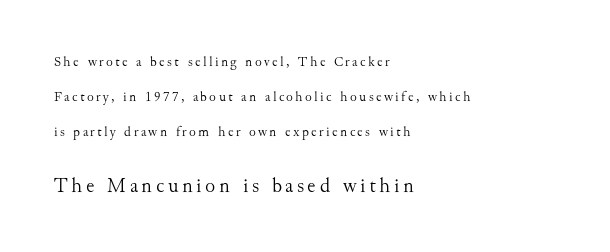
A typesetter would mark this as roman, not italic. Reading down the block, your eye returns to a fixed left position each line. The weight would be labelled regular, book, light, or lighter still. Glance below the letters and you will spot only blank space. Summary of vertical rhythm: relaxed, with wide interline spacing. Block two is the big one; block one sits smaller above it.
